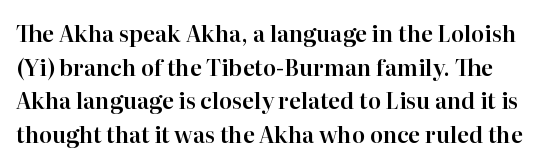
Q: Is the text italic (slanted)? A: No, it is upright.
Q: Is the text underlined? A: No.
Q: Is the spacing between letters normal or unusually wide? A: Normal.
Q: Is the spacing between lines tight, normal or loose? A: Normal.
